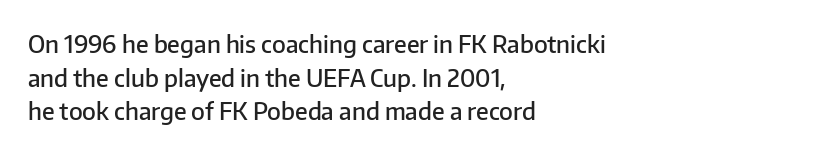
Tall strokes in this sample are plumb rather than angled. Honestly, the letter spacing is just normal — you wouldn't notice it. The foot of each line stays bare and open. The passage shown is semibold, sitting just below true bold. The space between consecutive lines is moderate.
